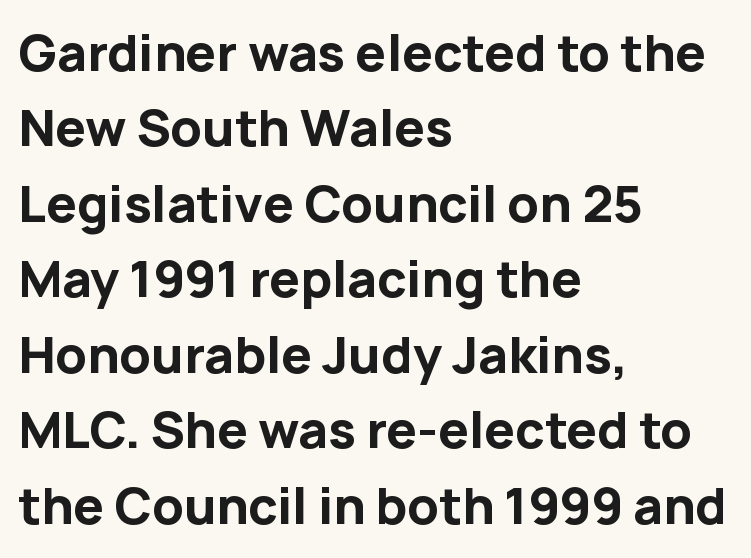
Q: Is the text bold? A: Yes.
Q: Is the text italic (slanted)? A: No, it is upright.
Q: Is the typeface a serif or a sans-serif typeface? A: Sans-serif.
Q: Is the text underlined? A: No.
Q: How is the paragraph aligned? A: Left-aligned.
Q: Is the spacing between letters normal or unusually wide? A: Normal.
Q: Is the spacing between lines tight, normal or loose? A: Normal.
Q: Width (condensed, normal, or wide)? A: Normal.
Q: Stroke contrast? A: Low.
Q: x-height? A: Medium.
Q: Monospaced? A: No.
